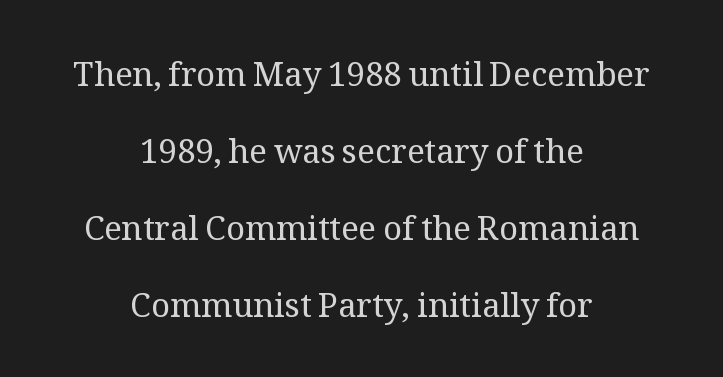
Glyph-to-glyph distance matches everyday printed text. Where is the straight margin? There isn't one; the lines are centered. Posture: upright roman. This sample has the flowing, uneven cadence of proportional lettering. To sum up the face: it has serifs.
